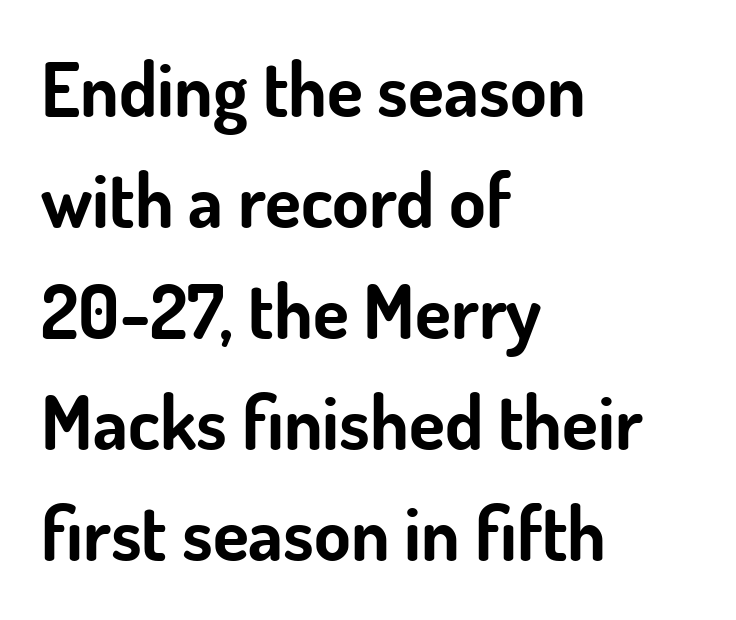
The image shows 74 px bold sans-serif type, upright; set left-aligned, normal line spacing (1.5x), normal letter spacing, not underlined; low stroke contrast and a small x-height.
